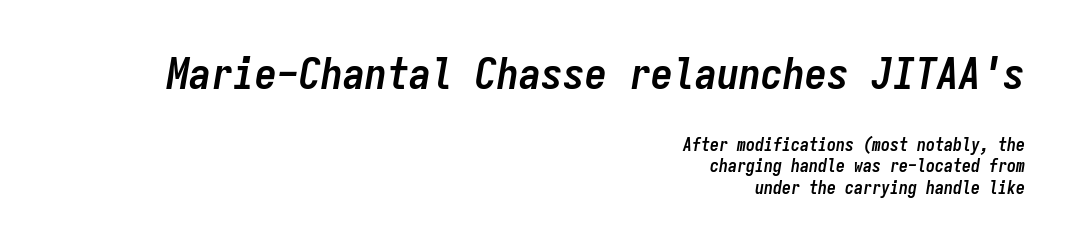
{"italic": "yes", "lean": "right", "slant_degrees": 9, "bold": "yes", "weight": "semibold", "width": "condensed", "stroke_contrast": "low", "x_height": "medium", "monospaced": "yes", "underline": "no", "align": "right", "line_spacing_ratio": 1.18, "letter_spacing": "normal", "letter_spacing_em": 0.0, "larger_block": "first", "size_ratio": 2.44, "glyph_px": 44}
